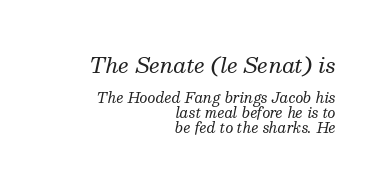
The image shows 21 px text type, italic (leaning right); set right-aligned, tight line spacing (1.07x), normal letter spacing, not underlined; the first (top) block is 1.5x larger.
